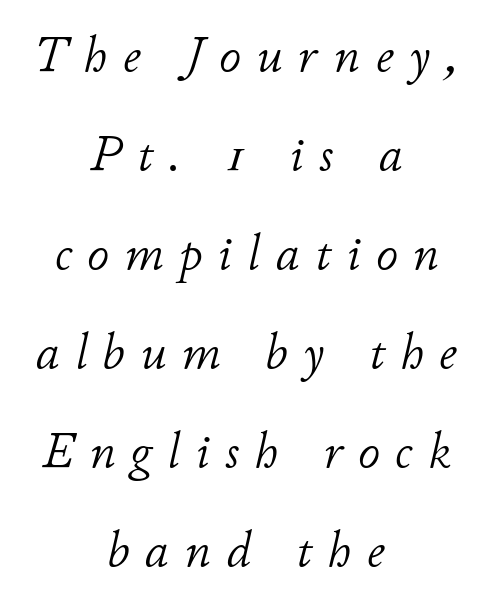
The face used here is proportionally spaced, like ordinary book or web type. The tracking reads as deliberately expanded to a designer's eye. Interline gaps are noticeably wide in this sample. The whitespace from short lines is split evenly between both sides. Observe the lean: these are italic letterforms. Unmarked baselines from the first word to the last.
